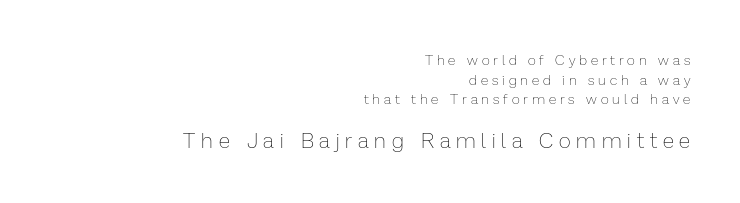
{"italic": "no", "bold": "no", "underline": "no", "align": "right", "line_spacing": "normal", "line_spacing_ratio": 1.4, "letter_spacing": "wide", "letter_spacing_em": 0.28, "larger_block": "second", "size_ratio": 1.5, "glyph_px": 21}
